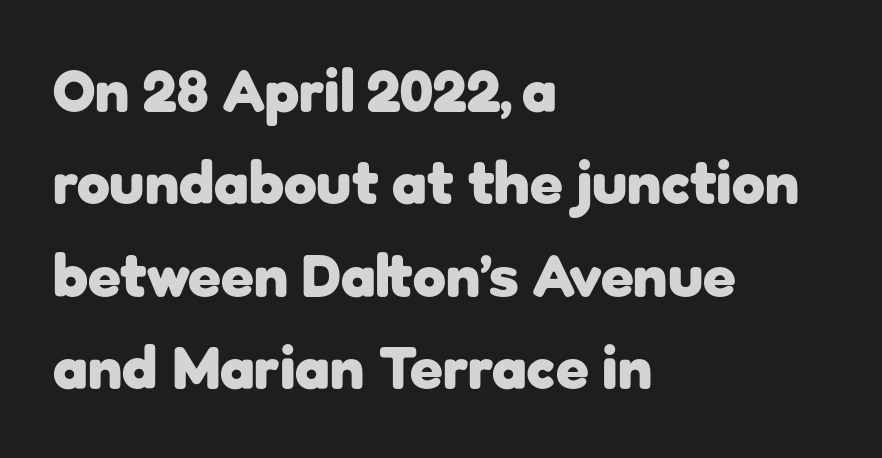
How would I describe the line gaps? Plain and ordinary. Unlike italic type, these characters show no tilt at all. Regarding serifs, this sample does without them. Lines of text with bare space underneath. You could call the tracking neutral — neither tight nor loose.
